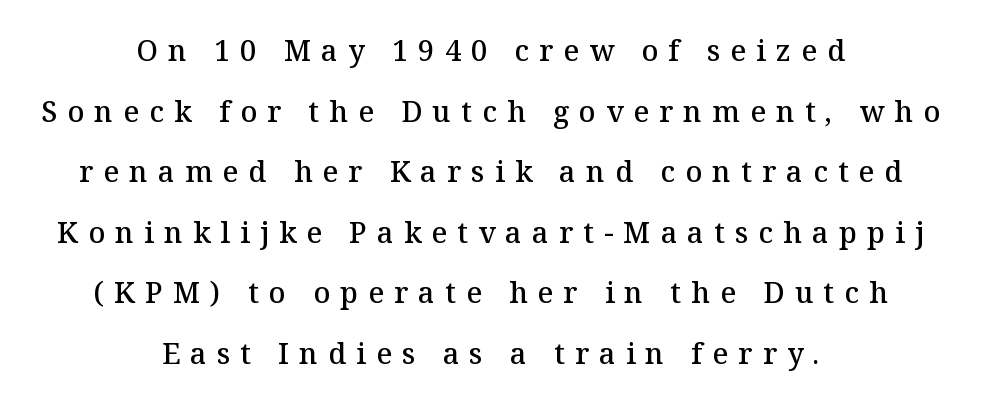
{"serif": "yes", "italic": "no", "bold": "semi", "weight": "semibold", "width": "normal", "stroke_contrast": "medium", "x_height": "medium", "monospaced": "no", "underline": "no", "align": "center", "line_spacing": "loose", "line_spacing_ratio": 2.09, "letter_spacing": "wide", "letter_spacing_em": 0.35, "glyph_px": 29}
